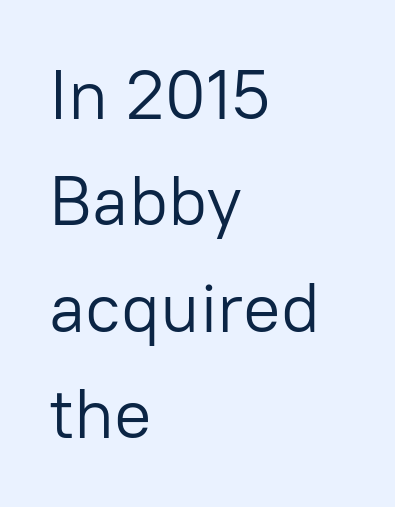
The image shows 70 px light sans-serif type, upright; set left-aligned, normal line spacing (1.52x), normal letter spacing, not underlined; low stroke contrast and a medium x-height.
